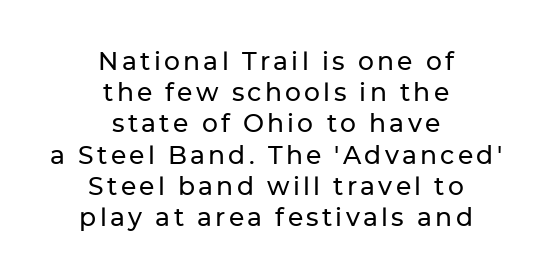
Students, observe: this is what conventionally led text looks like. The type sits square on the baseline with zero lean. Descenders are the only things crossing below the line. Neither beginnings nor endings align; midpoints do.
